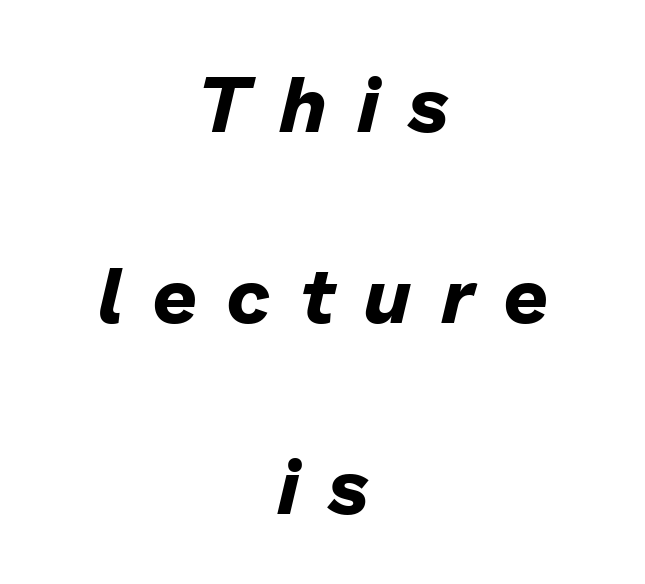
The image shows 79 px bold type, italic (leaning right); set centered, loose line spacing (2.42x), unusually wide letter spacing (+0.37 em), not underlined; low stroke contrast and a medium x-height.
